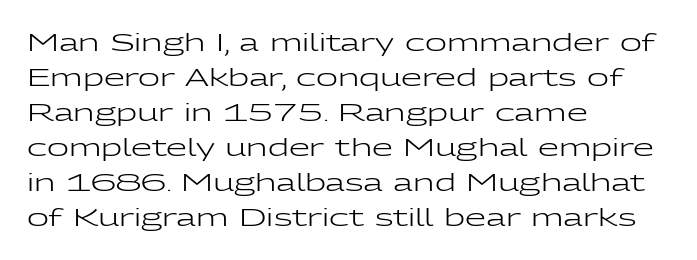
No word sits above an underline. This is the regular roman posture of the typeface. The lines in this sample share a left origin and differ only in where they stop. Successive baselines arrive at the customary interval.
